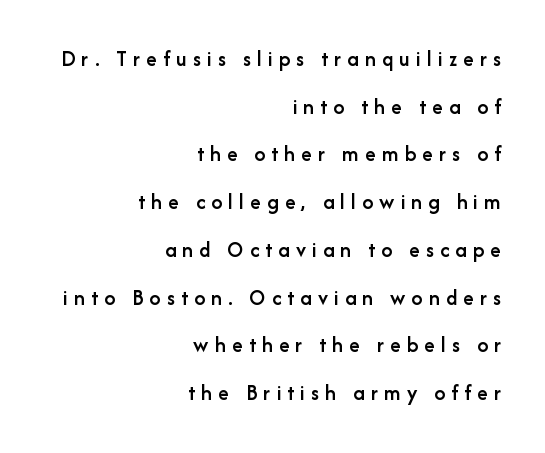
{"italic": "no", "bold": "semi", "underline": "no", "align": "right", "line_spacing": "loose", "line_spacing_ratio": 2.17, "letter_spacing": "wide", "letter_spacing_em": 0.28, "glyph_px": 22}
